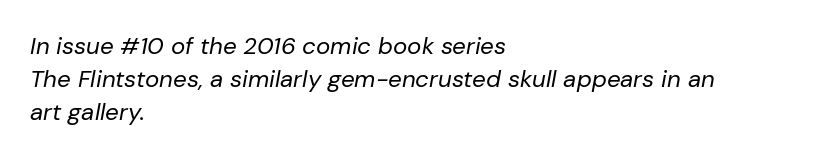
Q: Is the text bold? A: No.
Q: Is the text italic (slanted)? A: Yes, it leans right by about 10 degrees.
Q: Is the text underlined? A: No.
Q: How is the paragraph aligned? A: Left-aligned.
Q: Is the spacing between letters normal or unusually wide? A: Normal.
Q: Is the spacing between lines tight, normal or loose? A: Normal.
